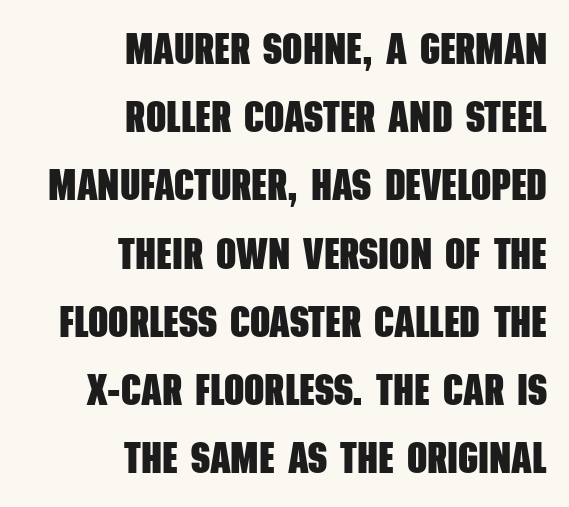
{"serif": "no", "bold": "yes", "weight": "heavy", "width": "condensed", "stroke_contrast": "low", "x_height": "large", "monospaced": "no", "underline": "no", "align": "right", "line_spacing": "normal", "line_spacing_ratio": 1.55, "letter_spacing": "normal", "letter_spacing_em": 0.0, "glyph_px": 44}
